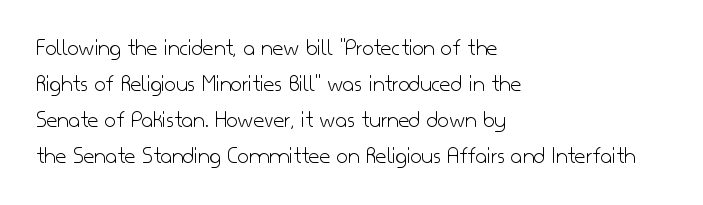
{"italic": "no", "bold": "no", "underline": "no", "align": "left", "line_spacing": "normal", "line_spacing_ratio": 1.5, "letter_spacing": "normal", "letter_spacing_em": 0.0, "glyph_px": 24}
